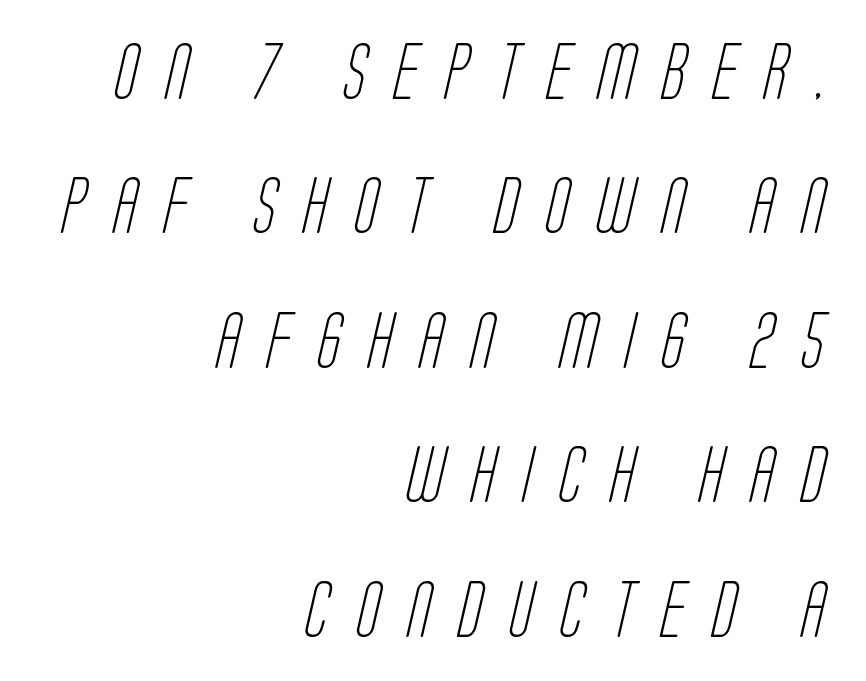
{"serif": "no", "bold": "no", "weight": "light", "width": "condensed", "stroke_contrast": "low", "x_height": "large", "monospaced": "no", "underline": "no", "align": "right", "line_spacing": "loose", "line_spacing_ratio": 2.4, "letter_spacing": "wide", "letter_spacing_em": 0.48, "glyph_px": 56}
